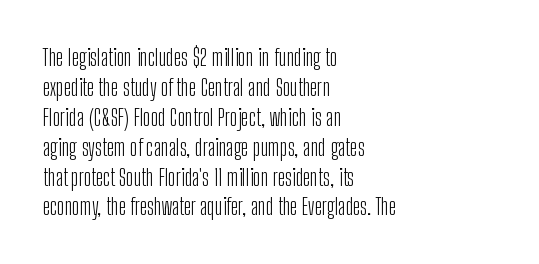
Q: Is the text bold? A: No.
Q: Is the text italic (slanted)? A: No, it is upright.
Q: Is the text underlined? A: No.
Q: How is the paragraph aligned? A: Left-aligned.
Q: Is the spacing between letters normal or unusually wide? A: Normal.
Q: Is the spacing between lines tight, normal or loose? A: Normal.
